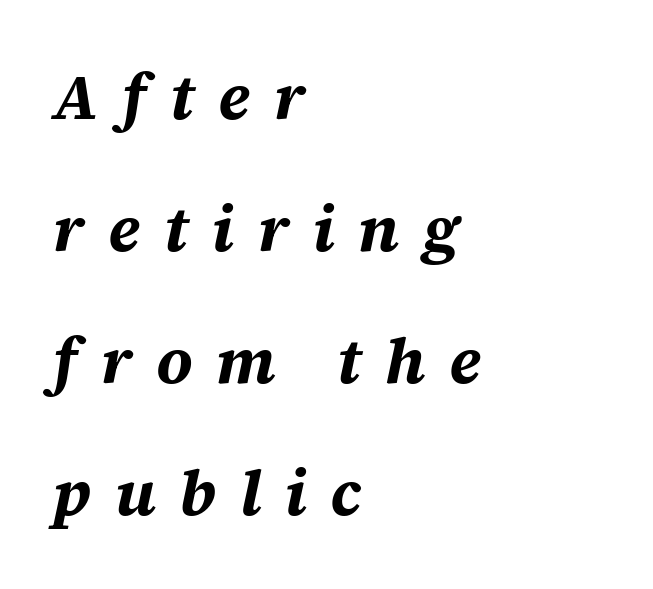
Vertically, the passage feels expansive, rows floating well apart. This sample has the flowing, uneven cadence of proportional lettering. These lines stack with their left ends in a neat column. Only glyphs here, with clear space below each row. How heavy is the stroke? Heavy — this is a bold. A typesetter would call this heavily tracked-out type.
